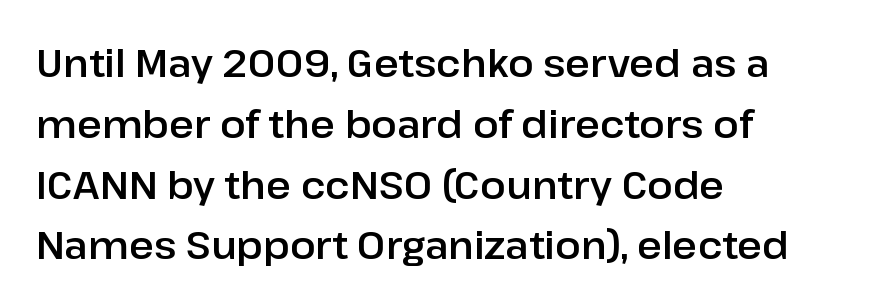
The image shows 38 px sans-serif type, upright; set left-aligned, normal line spacing (1.6x), normal letter spacing, not underlined; low stroke contrast and a medium x-height.
